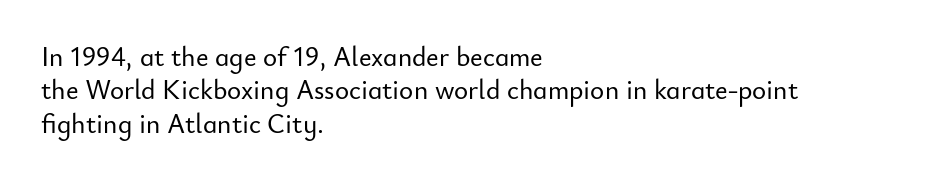
The specimen reads as upright at a glance. The words here are not underlined. Horizontal alignment here is leftward, the default for most running prose. The gaps between neighbouring characters are ordinary and unremarkable.
